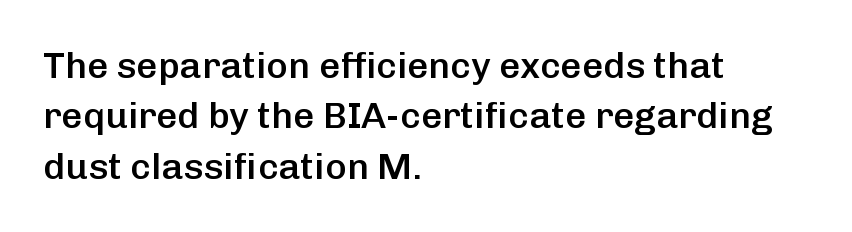
The image shows 37 px semibold sans-serif type, upright; set left-aligned, normal line spacing (1.36x), normal letter spacing, not underlined; low stroke contrast and a medium x-height.
